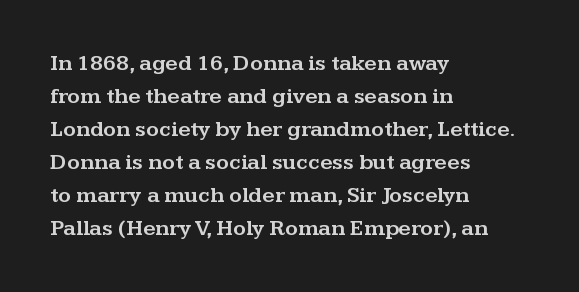
A clean baseline with only descenders dipping below it. Standard letterfit; no display-style spreading of the glyphs. Notice how descenders clear the ascenders below comfortably — that's standard leading. It's the straight-up-and-down kind of type. Does the copy run flush right? No — it runs flush left.
